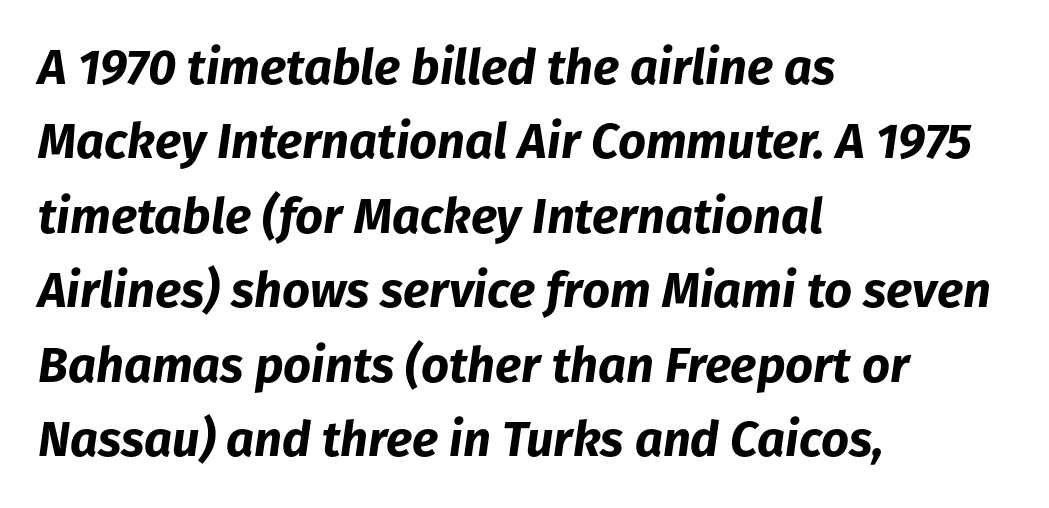
Q: Is the text bold? A: Yes.
Q: Is the text italic (slanted)? A: Yes, it leans right by about 8 degrees.
Q: Is the text underlined? A: No.
Q: How is the paragraph aligned? A: Left-aligned.
Q: Is the spacing between letters normal or unusually wide? A: Normal.
Q: Is the spacing between lines tight, normal or loose? A: Normal.
Q: Width (condensed, normal, or wide)? A: Normal.
Q: Stroke contrast? A: Low.
Q: x-height? A: Medium.
Q: Monospaced? A: No.
